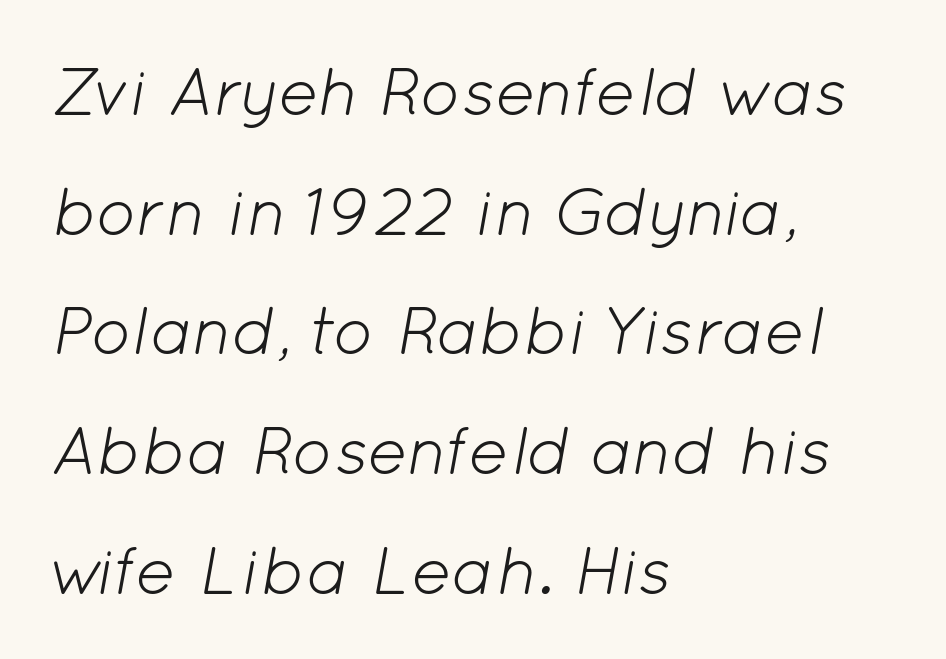
The ragged edge is on the right, which tells us the setting is flush left. Proportional: the letters do not fall into vertical columns. A light-to-regular cut is what we see here. Words float on clear page, feet unadorned. There is no visible air inserted between adjacent glyphs.
